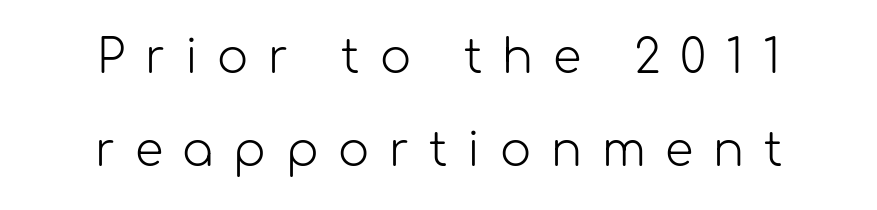
The image shows 46 px light sans-serif type, upright; set centered, loose line spacing (2.03x), unusually wide letter spacing (+0.43 em), not underlined; low stroke contrast and a medium x-height.
